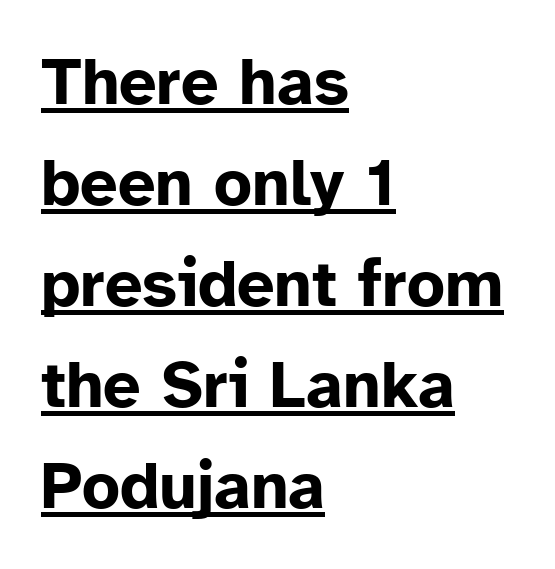
{"serif": "no", "italic": "no", "bold": "yes", "weight": "bold", "width": "normal", "stroke_contrast": "low", "x_height": "medium", "monospaced": "no", "underline": "yes", "align": "left", "line_spacing": "normal", "line_spacing_ratio": 1.53, "letter_spacing": "normal", "letter_spacing_em": 0.0, "glyph_px": 66}
